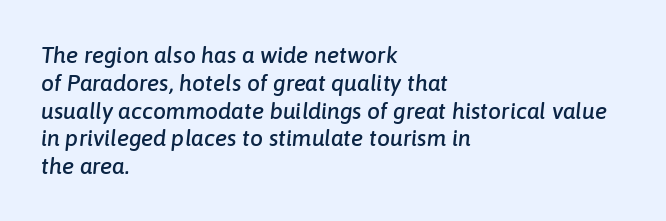
{"italic": "yes", "lean": "right", "slant_degrees": 6, "underline": "no", "align": "left", "line_spacing_ratio": 1.21, "letter_spacing": "normal", "letter_spacing_em": 0.0, "glyph_px": 23}
